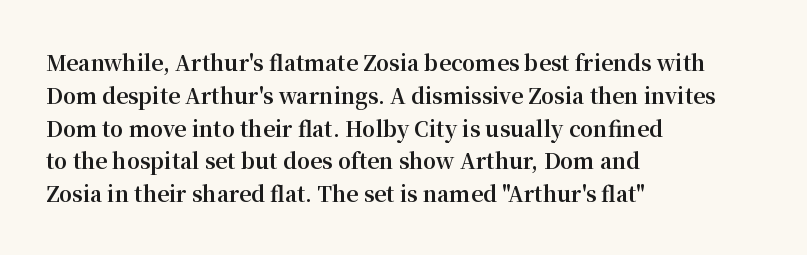
{"italic": "no", "bold": "yes", "underline": "no", "align": "left", "line_spacing": "normal", "line_spacing_ratio": 1.56, "letter_spacing": "normal", "letter_spacing_em": 0.0, "glyph_px": 21}
